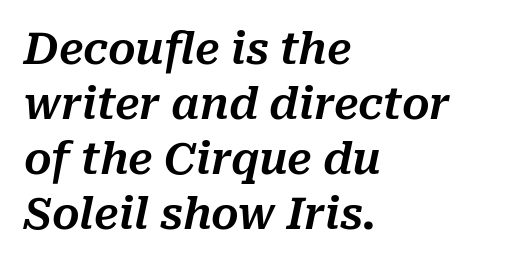
The image shows 43 px text type, italic (leaning right); set left-aligned, normal line spacing (1.28x), normal letter spacing, not underlined; medium stroke contrast and a medium x-height.
